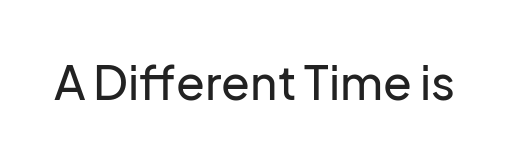
The image shows 47 px sans-serif type, upright; set normal letter spacing, not underlined; low stroke contrast and a medium x-height.
